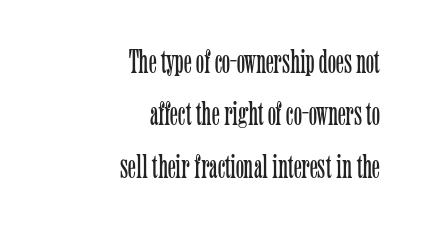
The image shows 34 px light, condensed serif type, upright; set right-aligned, normal line spacing (1.54x), normal letter spacing, not underlined; low stroke contrast and a medium x-height.
